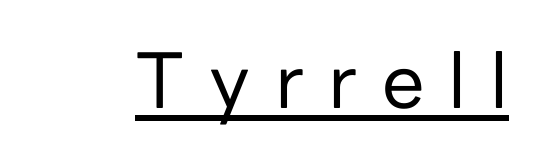
Q: Is the text bold? A: No.
Q: Is the text italic (slanted)? A: No, it is upright.
Q: Is the typeface a serif or a sans-serif typeface? A: Sans-serif.
Q: Is the text underlined? A: Yes.
Q: Is the spacing between letters normal or unusually wide? A: Unusually wide.
Q: Width (condensed, normal, or wide)? A: Normal.
Q: Stroke contrast? A: Low.
Q: x-height? A: Medium.
Q: Monospaced? A: No.
